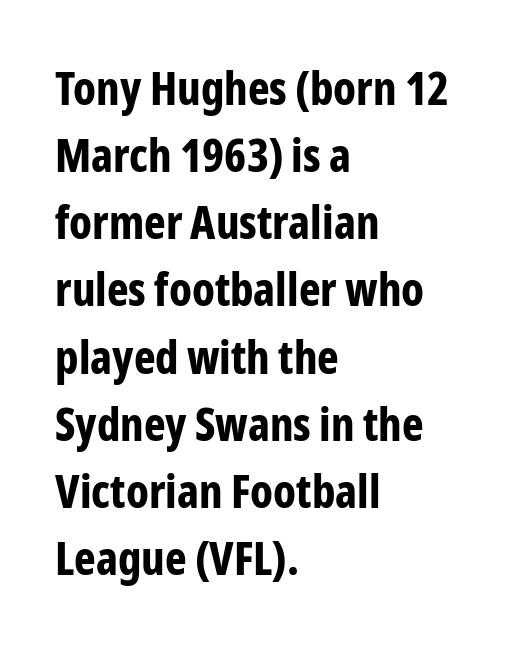
Q: Is the text bold? A: Yes.
Q: Is the text italic (slanted)? A: No, it is upright.
Q: Is the typeface a serif or a sans-serif typeface? A: Sans-serif.
Q: Is the text underlined? A: No.
Q: How is the paragraph aligned? A: Left-aligned.
Q: Is the spacing between letters normal or unusually wide? A: Normal.
Q: Is the spacing between lines tight, normal or loose? A: Normal.
Q: Width (condensed, normal, or wide)? A: Condensed.
Q: Stroke contrast? A: Low.
Q: x-height? A: Medium.
Q: Monospaced? A: No.
